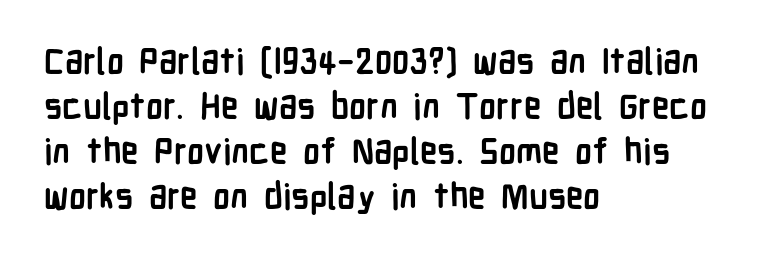
Grotesque or geometric, the face here clearly has no serifs. This sample keeps an unexceptional amount of space between lines. All the whitespace from short lines collects on the right. The passage shown is typed in a proportional face where columns would drift. The font is running at its bold setting.
